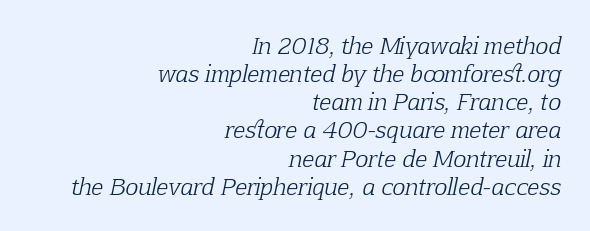
{"italic": "yes", "lean": "right", "slant_degrees": 12, "bold": "no", "underline": "no", "align": "right", "line_spacing": "normal", "line_spacing_ratio": 1.28, "letter_spacing": "normal", "letter_spacing_em": 0.0, "glyph_px": 22}
